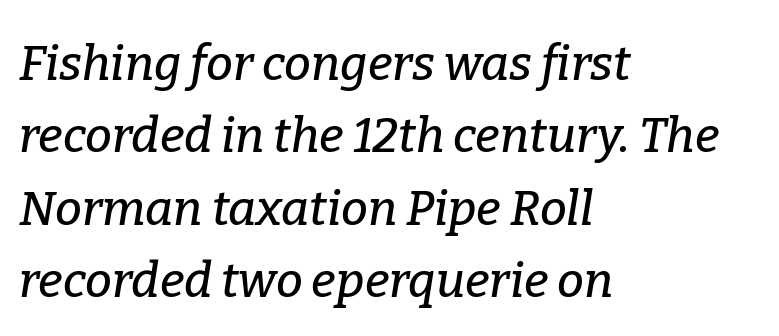
Q: Is the text italic (slanted)? A: Yes, it leans right by about 9 degrees.
Q: Is the typeface a serif or a sans-serif typeface? A: Serif.
Q: Is the text underlined? A: No.
Q: How is the paragraph aligned? A: Left-aligned.
Q: Is the spacing between letters normal or unusually wide? A: Normal.
Q: Is the spacing between lines tight, normal or loose? A: Normal.
Q: Width (condensed, normal, or wide)? A: Normal.
Q: Stroke contrast? A: Low.
Q: x-height? A: Medium.
Q: Monospaced? A: No.
